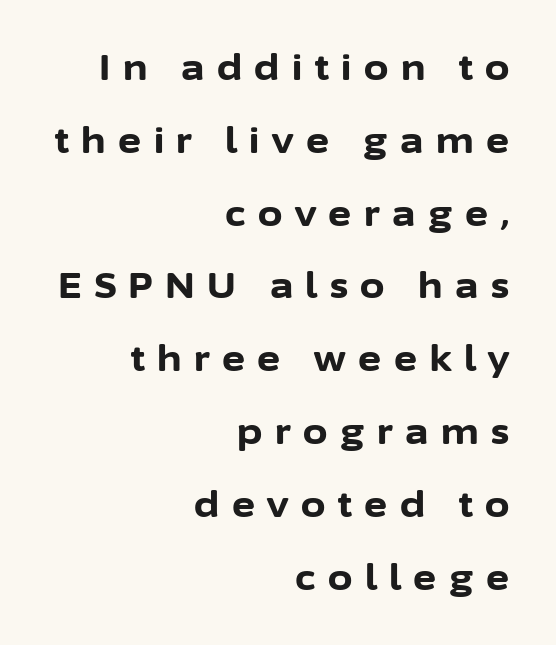
Q: Is the text bold? A: Yes.
Q: Is the text italic (slanted)? A: No, it is upright.
Q: Is the typeface a serif or a sans-serif typeface? A: Sans-serif.
Q: Is the text underlined? A: No.
Q: How is the paragraph aligned? A: Right-aligned.
Q: Is the spacing between letters normal or unusually wide? A: Unusually wide.
Q: Is the spacing between lines tight, normal or loose? A: Loose.
Q: Width (condensed, normal, or wide)? A: Normal.
Q: Stroke contrast? A: Low.
Q: x-height? A: Medium.
Q: Monospaced? A: No.
